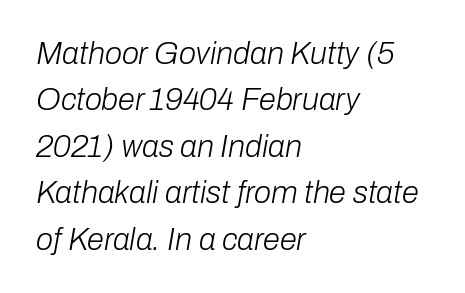
The image shows 31 px light type, italic (leaning right); set left-aligned, normal line spacing (1.5x), normal letter spacing, not underlined; low stroke contrast and a medium x-height.
